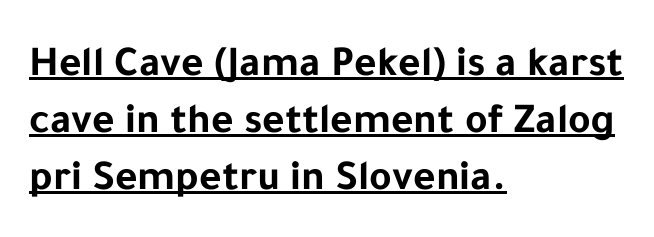
{"serif": "no", "italic": "no", "bold": "yes", "weight": "bold", "width": "normal", "stroke_contrast": "low", "x_height": "medium", "monospaced": "no", "underline": "yes", "align": "left", "line_spacing": "normal", "line_spacing_ratio": 1.33, "letter_spacing": "normal", "letter_spacing_em": 0.0, "glyph_px": 43}
